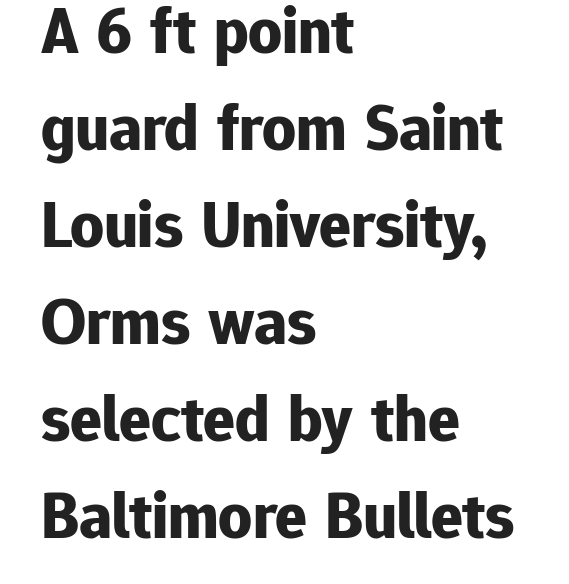
Q: Is the text bold? A: Yes.
Q: Is the text italic (slanted)? A: No, it is upright.
Q: Is the typeface a serif or a sans-serif typeface? A: Sans-serif.
Q: Is the text underlined? A: No.
Q: How is the paragraph aligned? A: Left-aligned.
Q: Is the spacing between letters normal or unusually wide? A: Normal.
Q: Is the spacing between lines tight, normal or loose? A: Normal.
Q: Width (condensed, normal, or wide)? A: Normal.
Q: Stroke contrast? A: Low.
Q: x-height? A: Medium.
Q: Monospaced? A: No.
